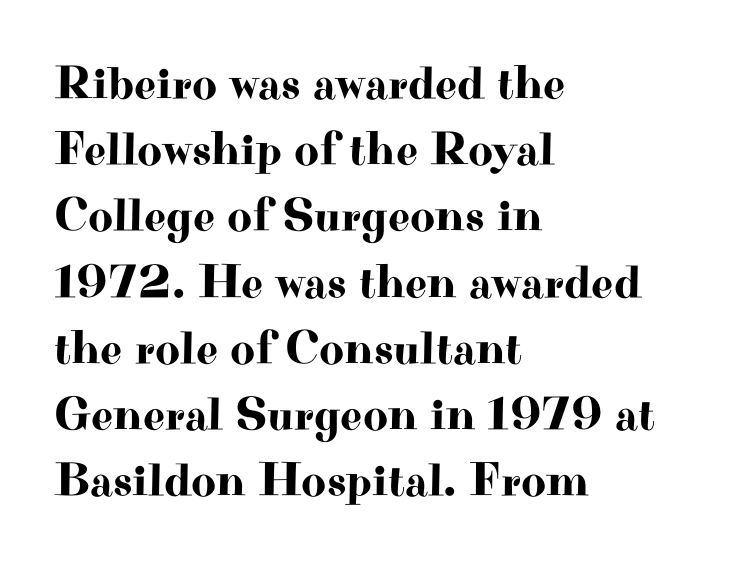
{"serif": "yes", "italic": "no", "width": "wide", "stroke_contrast": "high", "x_height": "small", "monospaced": "no", "underline": "no", "align": "left", "line_spacing": "normal", "line_spacing_ratio": 1.38, "letter_spacing": "normal", "letter_spacing_em": 0.0, "glyph_px": 48}
